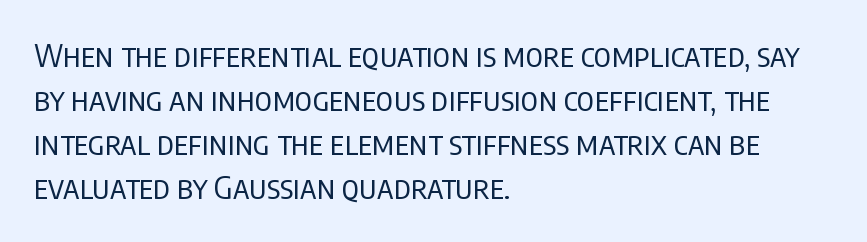
The letterforms sit shoulder to shoulder at normal distance. Bold? No — there's no thickening of the strokes. Visually the block forms a straight wall on the left and a jagged coastline on the right. The letters advance in unequal steps, a hallmark of proportional type. Descenders are the only things crossing below the line.
